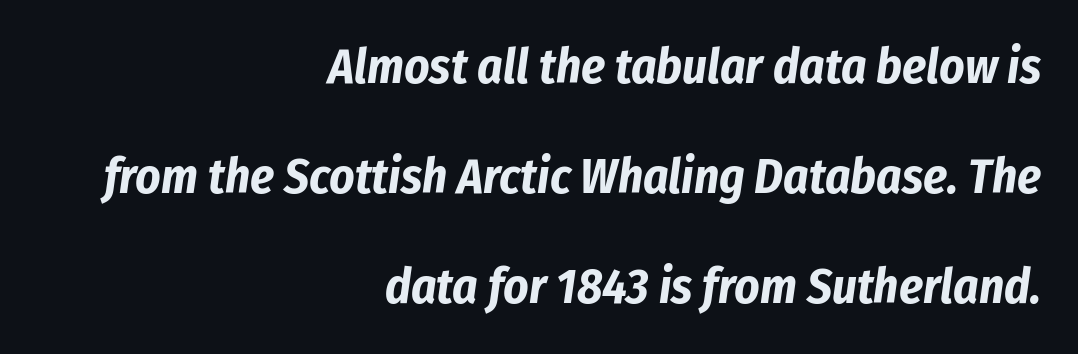
The gaps between neighbouring characters are ordinary and unremarkable. Note the varied advance widths — an 'i' is clearly narrower than an 'm'. Interline gaps are noticeably wide in this sample. Horizontally, the lines are justified to the trailing edge only. Characters are canted at an angle relative to the baseline's perpendicular.
